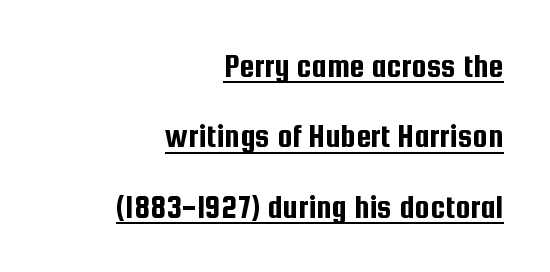
Q: Is the text italic (slanted)? A: No, it is upright.
Q: Is the typeface a serif or a sans-serif typeface? A: Sans-serif.
Q: Is the text underlined? A: Yes.
Q: How is the paragraph aligned? A: Right-aligned.
Q: Is the spacing between letters normal or unusually wide? A: Normal.
Q: Is the spacing between lines tight, normal or loose? A: Loose.
Q: Width (condensed, normal, or wide)? A: Condensed.
Q: Stroke contrast? A: Low.
Q: x-height? A: Medium.
Q: Monospaced? A: No.
